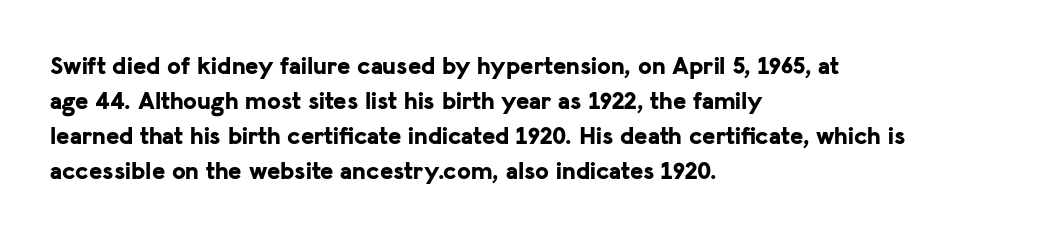
Q: Is the text bold? A: Yes.
Q: Is the text italic (slanted)? A: No, it is upright.
Q: Is the text underlined? A: No.
Q: How is the paragraph aligned? A: Left-aligned.
Q: Is the spacing between letters normal or unusually wide? A: Normal.
Q: Is the spacing between lines tight, normal or loose? A: Normal.
